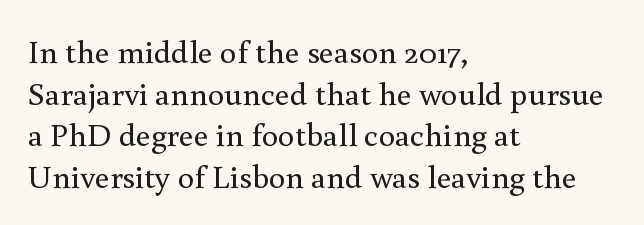
The image shows 33 px regular-weight serif type, upright; set left-aligned, normal line spacing (1.26x), normal letter spacing, not underlined; a small x-height.
